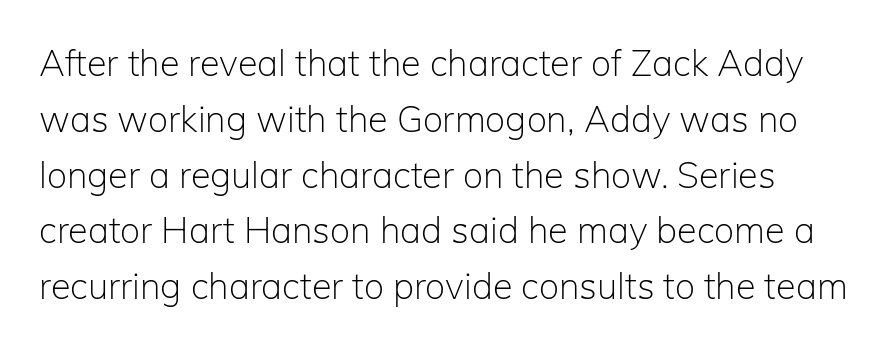
{"serif": "no", "italic": "no", "bold": "no", "weight": "light", "width": "normal", "stroke_contrast": "low", "x_height": "medium", "monospaced": "no", "underline": "no", "line_spacing": "normal", "line_spacing_ratio": 1.55, "letter_spacing": "normal", "letter_spacing_em": 0.0, "glyph_px": 36}
